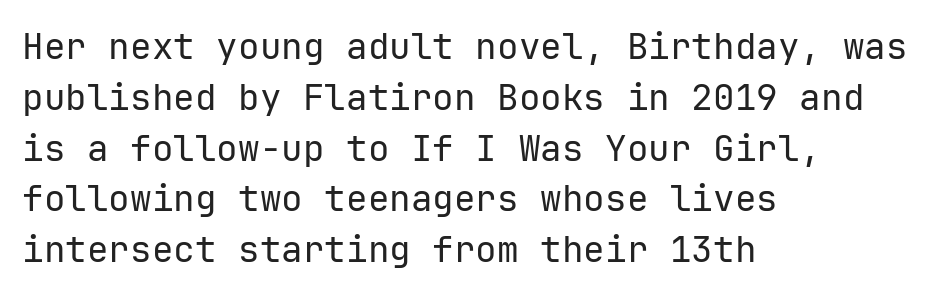
{"serif": "no", "italic": "no", "bold": "no", "weight": "regular", "width": "normal", "stroke_contrast": "low", "x_height": "medium", "underline": "no", "align": "left", "line_spacing": "normal", "line_spacing_ratio": 1.41, "letter_spacing": "normal", "letter_spacing_em": 0.0, "glyph_px": 36}
